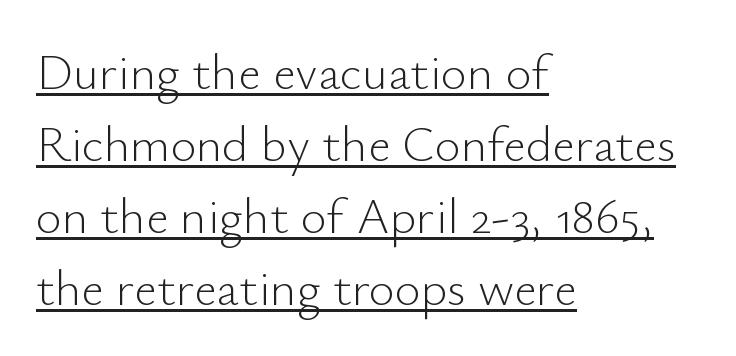
Q: Is the text bold? A: No.
Q: Is the text italic (slanted)? A: No, it is upright.
Q: Is the typeface a serif or a sans-serif typeface? A: Sans-serif.
Q: Is the text underlined? A: Yes.
Q: How is the paragraph aligned? A: Left-aligned.
Q: Is the spacing between letters normal or unusually wide? A: Normal.
Q: Is the spacing between lines tight, normal or loose? A: Normal.
Q: Width (condensed, normal, or wide)? A: Normal.
Q: Stroke contrast? A: Low.
Q: x-height? A: Small.
Q: Monospaced? A: No.
